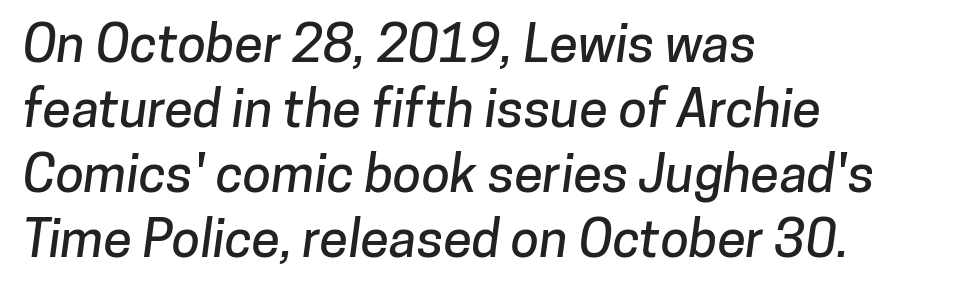
Q: Is the typeface a serif or a sans-serif typeface? A: Sans-serif.
Q: Is the text underlined? A: No.
Q: How is the paragraph aligned? A: Left-aligned.
Q: Is the spacing between letters normal or unusually wide? A: Normal.
Q: Is the spacing between lines tight, normal or loose? A: Normal.
Q: Width (condensed, normal, or wide)? A: Normal.
Q: Stroke contrast? A: Low.
Q: x-height? A: Medium.
Q: Monospaced? A: No.
